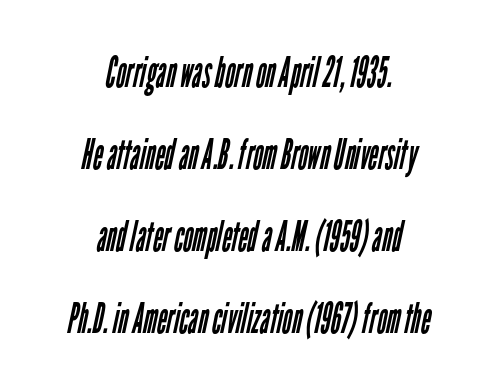
In terms of leading, this rendering errs on the spacious side. Lines of text with bare space underneath. Nothing heavy about these letters — not bold at all. No extra tracking has been applied to these lines.
